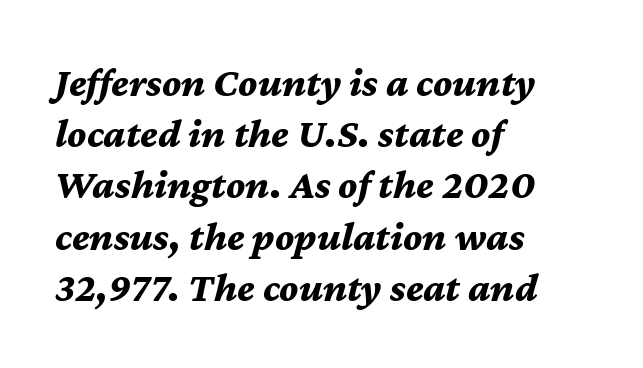
{"italic": "yes", "lean": "right", "slant_degrees": 12, "bold": "yes", "weight": "bold", "width": "normal", "stroke_contrast": "medium", "x_height": "medium", "monospaced": "no", "underline": "no", "align": "left", "line_spacing": "normal", "line_spacing_ratio": 1.25, "letter_spacing": "normal", "letter_spacing_em": 0.0, "glyph_px": 41}
